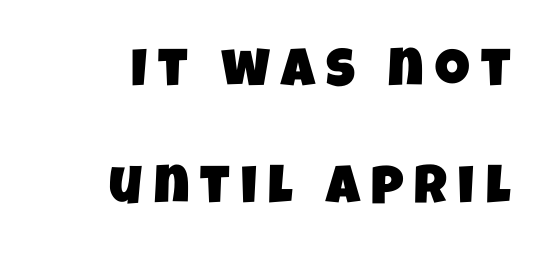
Baseline-to-baseline distance is far greater than the letter height. Here the designer chose a conventional face with non-uniform glyph widths. Decoration check: the copy has no underline. This sample uses a sans-serif face.
